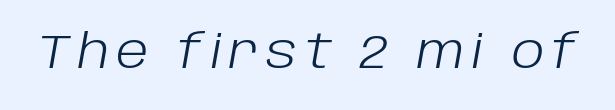
Q: Is the text bold? A: No.
Q: Is the text italic (slanted)? A: Yes, it leans right by about 10 degrees.
Q: Is the text underlined? A: No.
Q: Width (condensed, normal, or wide)? A: Normal.
Q: Stroke contrast? A: Low.
Q: x-height? A: Large.
Q: Monospaced? A: No.
